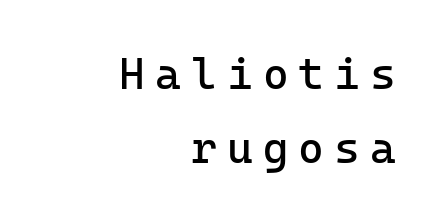
The image shows 44 px regular-weight sans-serif type, upright; set right-aligned, normal line spacing (1.68x), unusually wide letter spacing (+0.23 em), not underlined; low stroke contrast and a medium x-height.
